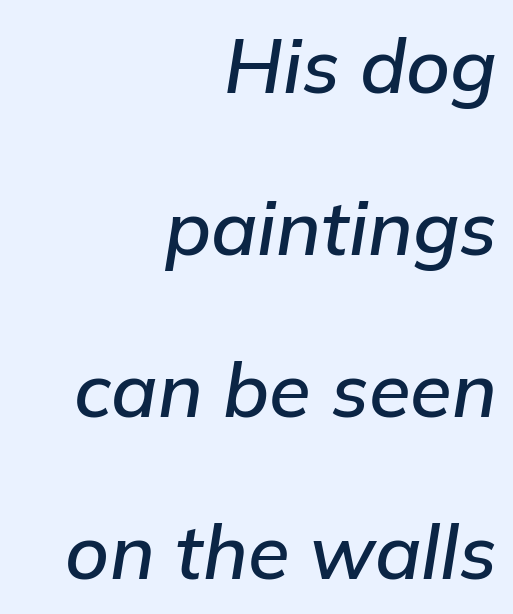
Q: Is the text italic (slanted)? A: Yes, it leans right by about 9 degrees.
Q: Is the text underlined? A: No.
Q: How is the paragraph aligned? A: Right-aligned.
Q: Is the spacing between letters normal or unusually wide? A: Normal.
Q: Is the spacing between lines tight, normal or loose? A: Loose.
Q: Width (condensed, normal, or wide)? A: Normal.
Q: Stroke contrast? A: Low.
Q: x-height? A: Medium.
Q: Monospaced? A: No.
